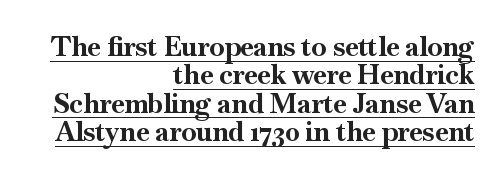
The image shows 27 px bold type, upright; set right-aligned, tight line spacing (1.05x), normal letter spacing, underlined.
